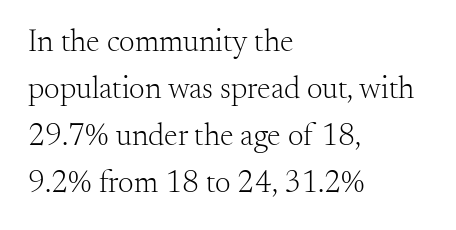
{"serif": "yes", "italic": "no", "bold": "no", "weight": "light", "width": "normal", "stroke_contrast": "medium", "x_height": "small", "monospaced": "no", "underline": "no", "align": "left", "line_spacing": "normal", "line_spacing_ratio": 1.52, "letter_spacing": "normal", "letter_spacing_em": 0.0, "glyph_px": 31}
